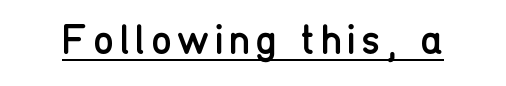
Q: Is the text bold? A: No.
Q: Is the text italic (slanted)? A: No, it is upright.
Q: Is the typeface a serif or a sans-serif typeface? A: Sans-serif.
Q: Is the text underlined? A: Yes.
Q: Width (condensed, normal, or wide)? A: Condensed.
Q: Stroke contrast? A: Low.
Q: x-height? A: Medium.
Q: Monospaced? A: No.
